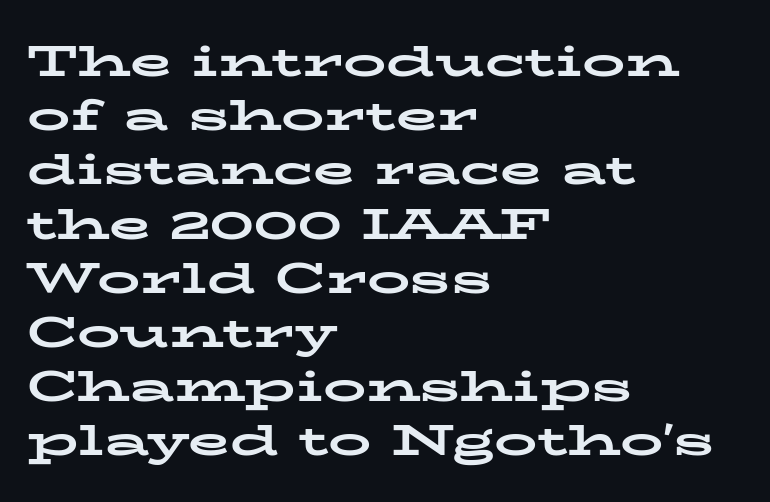
Q: Is the text bold? A: Yes.
Q: Is the text italic (slanted)? A: No, it is upright.
Q: Is the typeface a serif or a sans-serif typeface? A: Serif.
Q: Is the text underlined? A: No.
Q: How is the paragraph aligned? A: Left-aligned.
Q: Is the spacing between letters normal or unusually wide? A: Normal.
Q: Is the spacing between lines tight, normal or loose? A: Normal.
Q: Width (condensed, normal, or wide)? A: Wide.
Q: Stroke contrast? A: Low.
Q: x-height? A: Medium.
Q: Monospaced? A: No.
